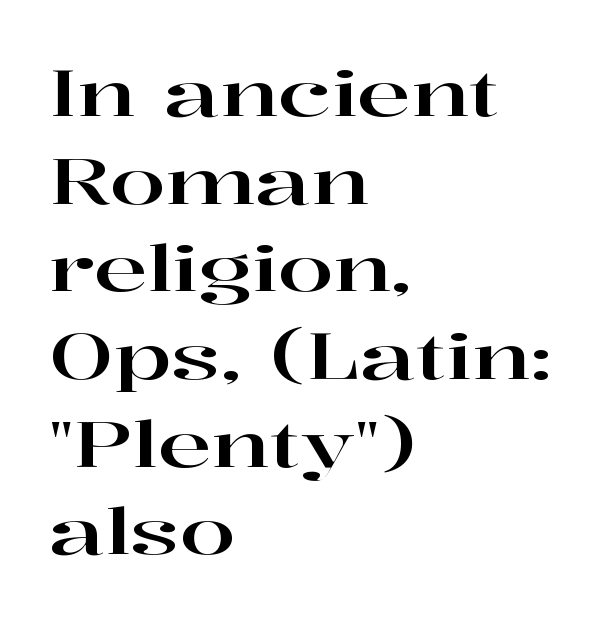
The tracking reads as untouched default to a designer's eye. The specimen omits any rule beneath the text block's lines. Leading: standard. Style check: upright. The passage shown is typed in a proportional face where columns would drift.
